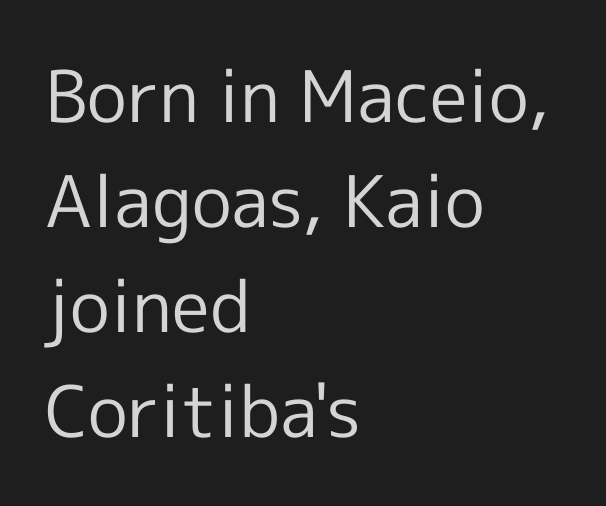
{"serif": "no", "italic": "no", "bold": "no", "weight": "regular", "width": "normal", "x_height": "medium", "monospaced": "no", "underline": "no", "align": "left", "line_spacing": "normal", "line_spacing_ratio": 1.48, "letter_spacing": "normal", "letter_spacing_em": 0.0, "glyph_px": 71}
